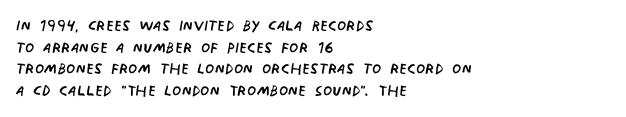
The gap between lines stays unmarked. This sample trades vertical openness for compactness between lines. Leftover space on each line is placed entirely after the last word. Vertical stems look standard width or narrower in stroke.
